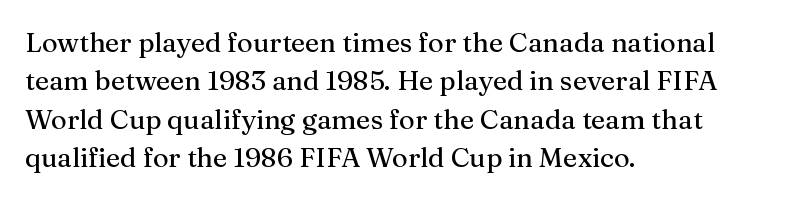
The image shows 27 px text type, upright; set left-aligned, normal line spacing (1.42x), normal letter spacing, not underlined.
